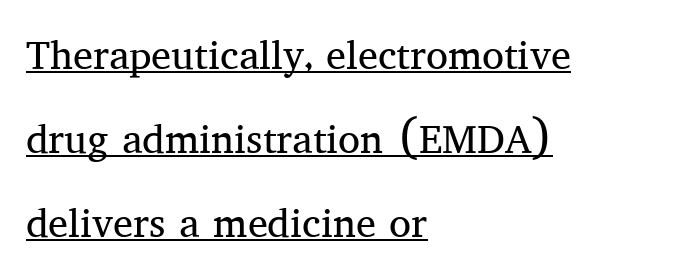
The image shows 40 px regular-weight serif type, upright; set left-aligned, loose line spacing (2.1x), normal letter spacing, underlined; medium stroke contrast and a medium x-height.
